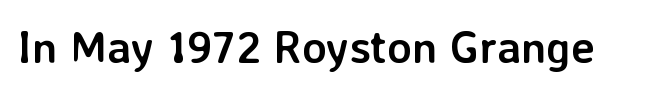
Q: Is the text bold? A: Yes.
Q: Is the text italic (slanted)? A: No, it is upright.
Q: Is the typeface a serif or a sans-serif typeface? A: Sans-serif.
Q: Is the text underlined? A: No.
Q: Is the spacing between letters normal or unusually wide? A: Normal.
Q: Width (condensed, normal, or wide)? A: Normal.
Q: Stroke contrast? A: Low.
Q: x-height? A: Medium.
Q: Monospaced? A: No.
